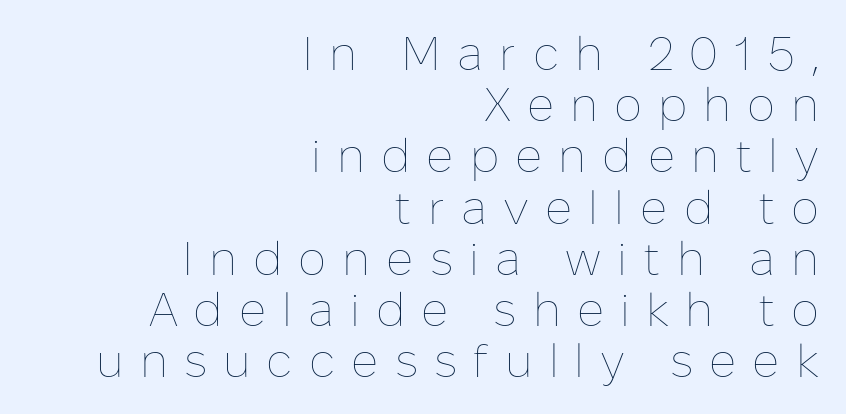
Q: Is the text bold? A: No.
Q: Is the text italic (slanted)? A: No, it is upright.
Q: Is the text underlined? A: No.
Q: How is the paragraph aligned? A: Right-aligned.
Q: Is the spacing between letters normal or unusually wide? A: Unusually wide.
Q: Is the spacing between lines tight, normal or loose? A: Tight.
Q: Width (condensed, normal, or wide)? A: Normal.
Q: Stroke contrast? A: Low.
Q: x-height? A: Medium.
Q: Monospaced? A: No.
